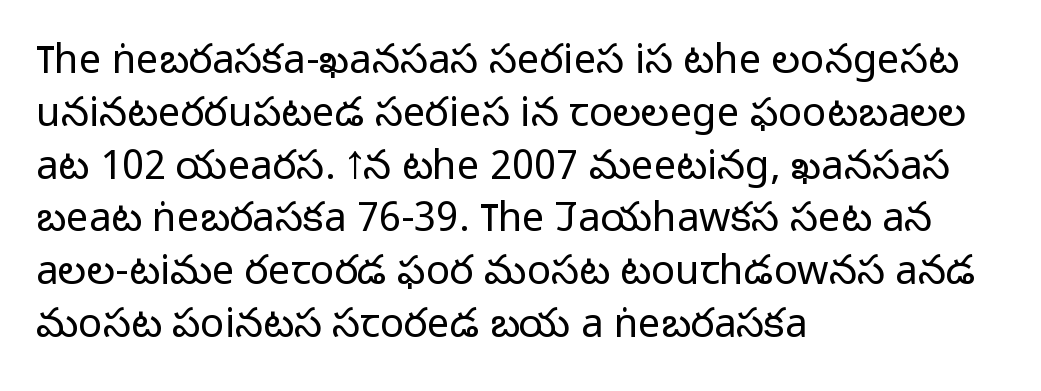
The type family on display is of the sans-serif kind. The passage shown has conventional tracking throughout. The typesetter chose a ragged-right arrangement here. Stems here are at most as thick as an everyday book face. This sample has the flowing, uneven cadence of proportional lettering.
